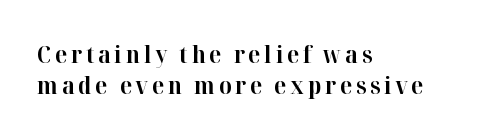
The vertical gap from one line to the next is medium. A full-strength bold gives these letters their thick strokes. The paragraph has a hard left edge and a soft right edge. No word sits above an underline. The type sits square on the baseline with zero lean.
